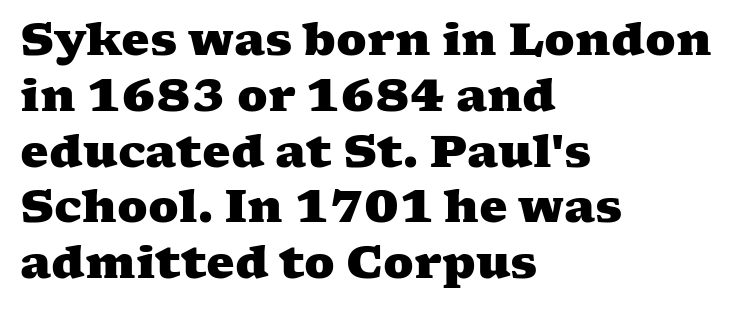
The image shows 45 px heavy, wide serif type; set left-aligned, line spacing 1.24x, normal letter spacing, not underlined; medium stroke contrast and a medium x-height.
